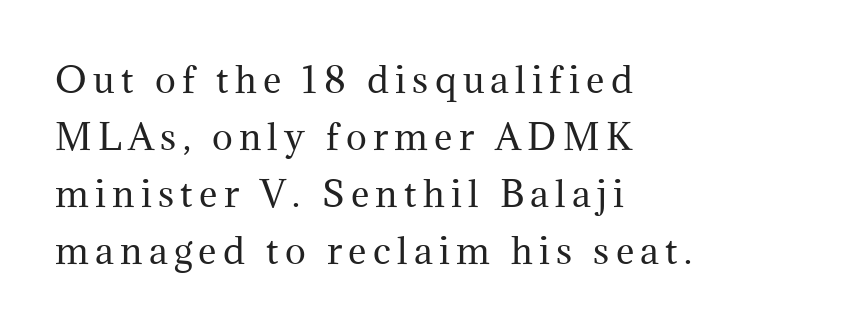
Q: Is the text bold? A: No.
Q: Is the text italic (slanted)? A: No, it is upright.
Q: Is the typeface a serif or a sans-serif typeface? A: Serif.
Q: Is the text underlined? A: No.
Q: How is the paragraph aligned? A: Left-aligned.
Q: Is the spacing between lines tight, normal or loose? A: Normal.
Q: Width (condensed, normal, or wide)? A: Normal.
Q: Stroke contrast? A: Medium.
Q: x-height? A: Medium.
Q: Monospaced? A: No.
